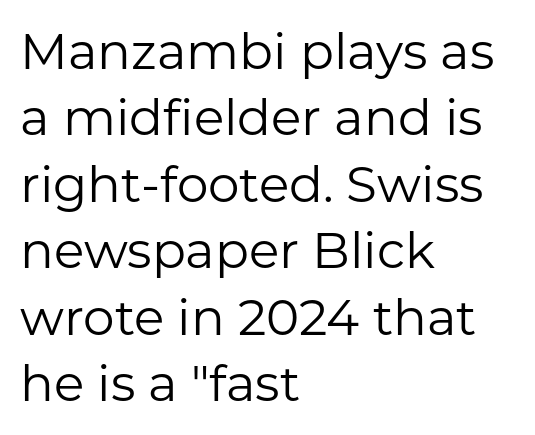
Q: Is the text bold? A: No.
Q: Is the text italic (slanted)? A: No, it is upright.
Q: Is the typeface a serif or a sans-serif typeface? A: Sans-serif.
Q: Is the text underlined? A: No.
Q: How is the paragraph aligned? A: Left-aligned.
Q: Is the spacing between letters normal or unusually wide? A: Normal.
Q: Is the spacing between lines tight, normal or loose? A: Normal.
Q: Width (condensed, normal, or wide)? A: Normal.
Q: Stroke contrast? A: Low.
Q: x-height? A: Medium.
Q: Monospaced? A: No.
